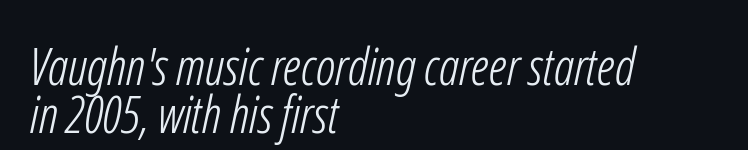
The image shows 51 px light, condensed sans-serif type; set left-aligned, tight line spacing (0.95x), normal letter spacing, not underlined; low stroke contrast and a medium x-height.
